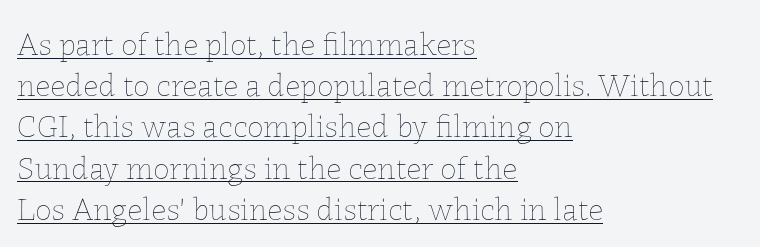
Q: Is the text bold? A: No.
Q: Is the text italic (slanted)? A: No, it is upright.
Q: Is the text underlined? A: Yes.
Q: How is the paragraph aligned? A: Left-aligned.
Q: Is the spacing between letters normal or unusually wide? A: Normal.
Q: Is the spacing between lines tight, normal or loose? A: Normal.
Q: Width (condensed, normal, or wide)? A: Normal.
Q: Stroke contrast? A: Low.
Q: x-height? A: Medium.
Q: Monospaced? A: No.
